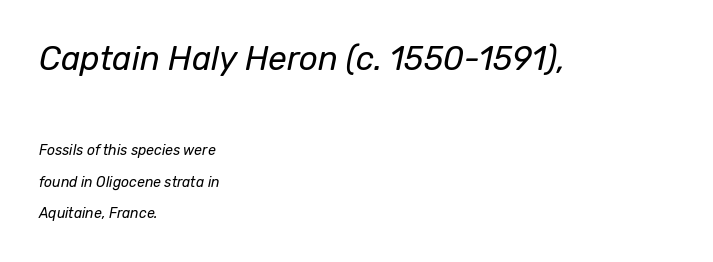
Q: Is the text bold? A: No.
Q: Is the text italic (slanted)? A: Yes, it leans right by about 12 degrees.
Q: Is the text underlined? A: No.
Q: How is the paragraph aligned? A: Left-aligned.
Q: Is the spacing between letters normal or unusually wide? A: Normal.
Q: Is the spacing between lines tight, normal or loose? A: Loose.
Q: Which block of text is set in a larger size, the first (top) or the second (bottom)? A: The first (top) one.
Q: Width (condensed, normal, or wide)? A: Normal.
Q: Stroke contrast? A: Low.
Q: x-height? A: Medium.
Q: Monospaced? A: No.
